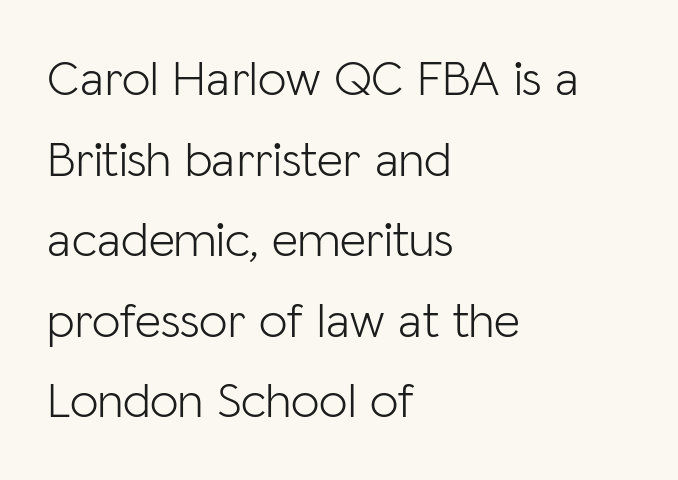
{"serif": "no", "italic": "no", "bold": "no", "weight": "light", "width": "normal", "stroke_contrast": "low", "x_height": "medium", "monospaced": "no", "underline": "no", "align": "left", "line_spacing": "normal", "line_spacing_ratio": 1.58, "letter_spacing": "normal", "letter_spacing_em": 0.0, "glyph_px": 51}
